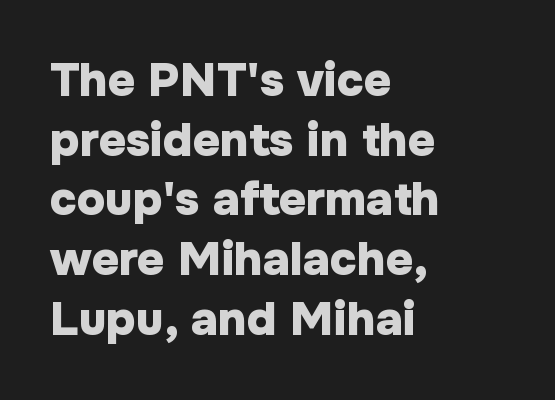
The image shows 47 px heavy sans-serif type, upright; set left-aligned, normal line spacing (1.27x), normal letter spacing, not underlined; low stroke contrast and a medium x-height.
